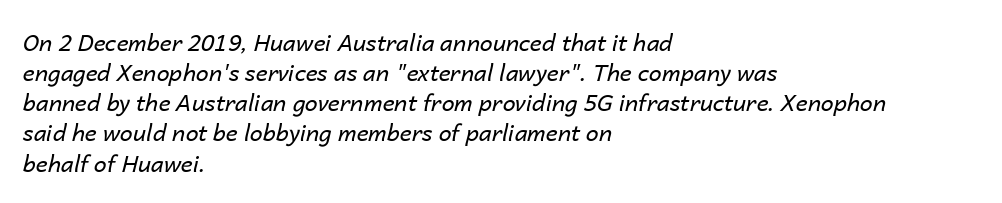
Q: Is the text bold? A: No.
Q: Is the text italic (slanted)? A: Yes, it leans right by about 14 degrees.
Q: Is the text underlined? A: No.
Q: How is the paragraph aligned? A: Left-aligned.
Q: Is the spacing between letters normal or unusually wide? A: Normal.
Q: Is the spacing between lines tight, normal or loose? A: Normal.
